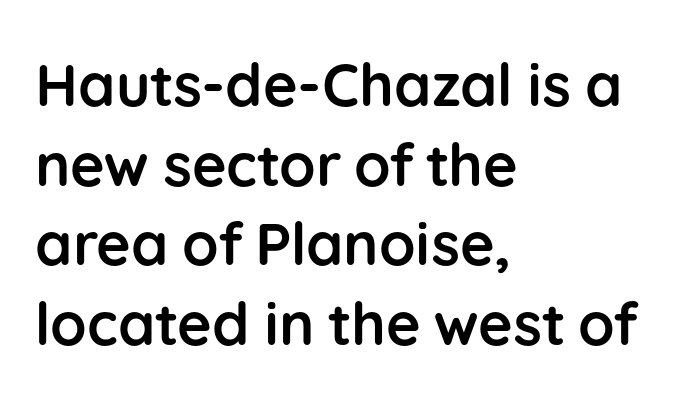
Q: Is the text bold? A: Yes.
Q: Is the text italic (slanted)? A: No, it is upright.
Q: Is the typeface a serif or a sans-serif typeface? A: Sans-serif.
Q: Is the text underlined? A: No.
Q: How is the paragraph aligned? A: Left-aligned.
Q: Is the spacing between letters normal or unusually wide? A: Normal.
Q: Is the spacing between lines tight, normal or loose? A: Normal.
Q: Width (condensed, normal, or wide)? A: Normal.
Q: Stroke contrast? A: Low.
Q: x-height? A: Medium.
Q: Monospaced? A: No.
